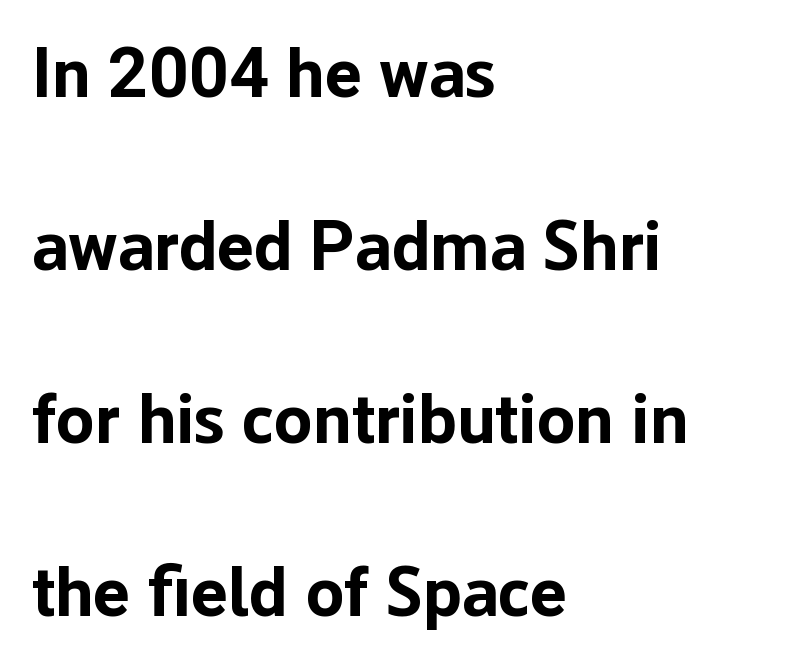
{"serif": "no", "italic": "no", "bold": "yes", "weight": "bold", "width": "normal", "stroke_contrast": "low", "x_height": "medium", "monospaced": "no", "underline": "no", "align": "left", "line_spacing": "loose", "line_spacing_ratio": 2.47, "letter_spacing": "normal", "letter_spacing_em": 0.0, "glyph_px": 70}
